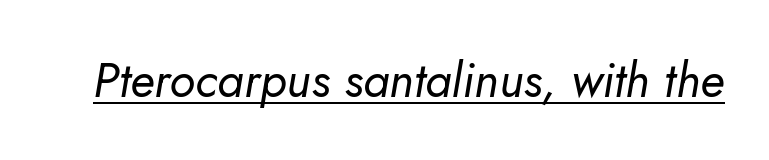
Q: Is the text bold? A: No.
Q: Is the text italic (slanted)? A: Yes, it leans right by about 5 degrees.
Q: Is the text underlined? A: Yes.
Q: Is the spacing between letters normal or unusually wide? A: Normal.
Q: Width (condensed, normal, or wide)? A: Normal.
Q: Stroke contrast? A: Low.
Q: x-height? A: Small.
Q: Monospaced? A: No.
